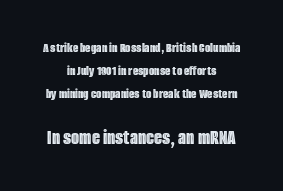
{"italic": "no", "underline": "no", "align": "center", "line_spacing": "normal", "line_spacing_ratio": 1.65, "letter_spacing": "normal", "letter_spacing_em": 0.0, "larger_block": "second", "size_ratio": 1.5, "glyph_px": 21}
